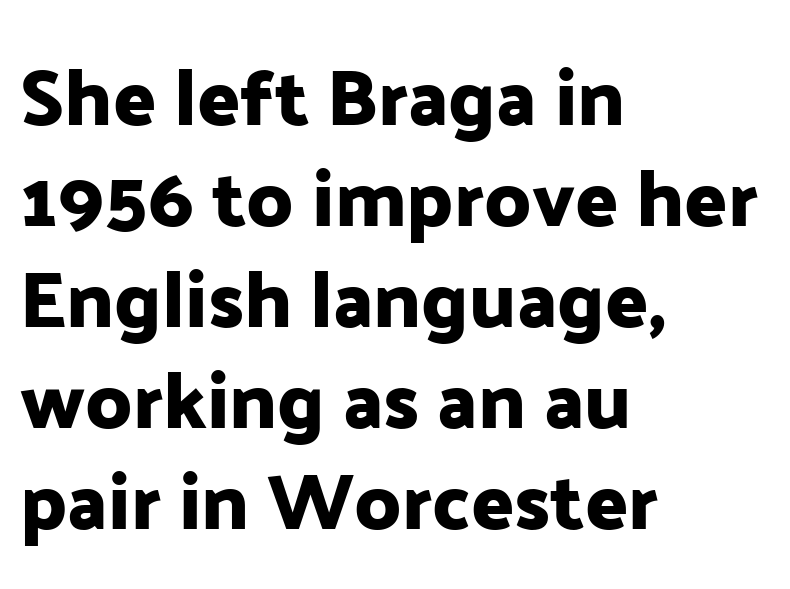
The letters stand upright; this is a roman face. The gaps between neighbouring characters are ordinary and unremarkable. No feet cap the strokes, marking this as sans-serif type. You could not count columns in this text — the font is proportionally spaced.
